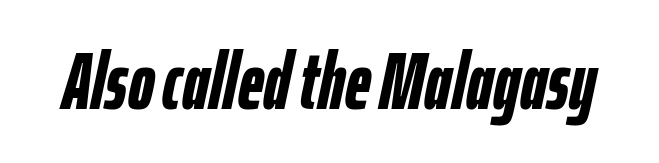
Q: Is the text bold? A: Yes.
Q: Is the text italic (slanted)? A: Yes, it leans right by about 12 degrees.
Q: Is the text underlined? A: No.
Q: Is the spacing between letters normal or unusually wide? A: Normal.
Q: Width (condensed, normal, or wide)? A: Condensed.
Q: Stroke contrast? A: Low.
Q: x-height? A: Medium.
Q: Monospaced? A: No.
